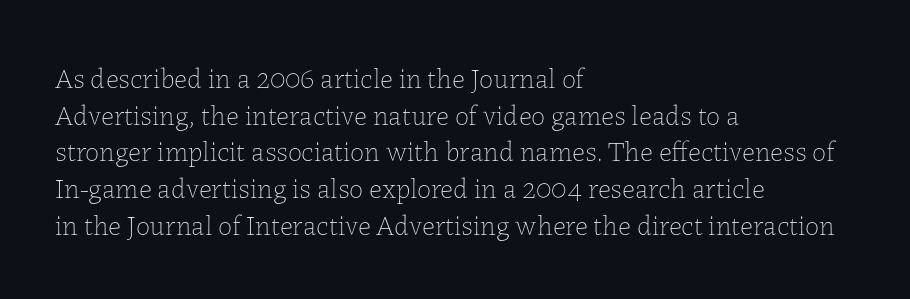
This sample uses plain, unmodified letter spacing. Each stroke keeps to a modest, everyday thickness or less. The string is rendered with underlining switched off. Which margin do the lines hug? The left one — the right edge is uneven.
